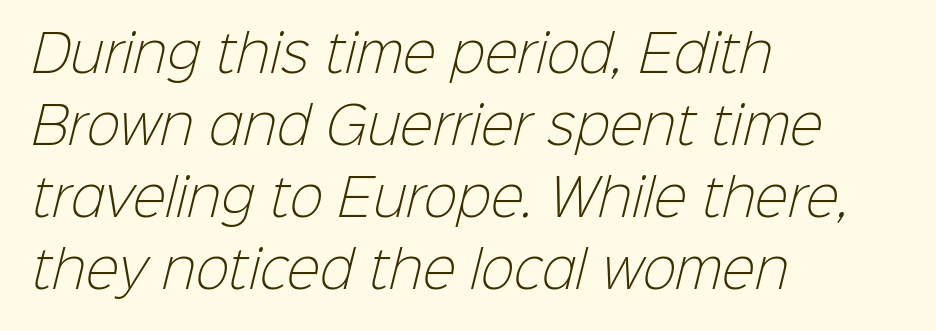
A classic flush-left, rag-right setting is used for this passage. This sample keeps an unexceptional amount of space between lines. Inter-character spacing is left at the font's built-in metrics. Decoration check: the copy has no underline. Does the type have serifs? No, each stem ends abruptly. Here the designer chose a conventional face with non-uniform glyph widths.
